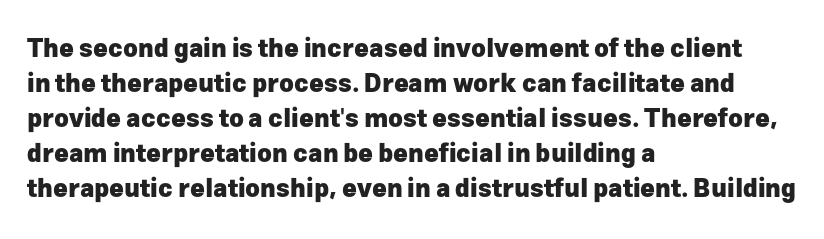
Q: Is the text bold? A: Yes.
Q: Is the text italic (slanted)? A: No, it is upright.
Q: Is the text underlined? A: No.
Q: How is the paragraph aligned? A: Left-aligned.
Q: Is the spacing between letters normal or unusually wide? A: Normal.
Q: Is the spacing between lines tight, normal or loose? A: Normal.
